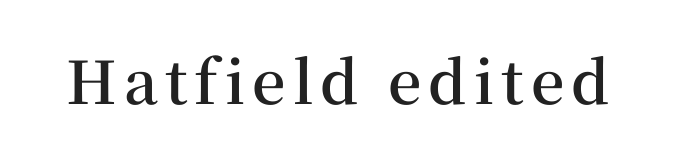
{"serif": "yes", "italic": "no", "bold": "semi", "weight": "semibold", "width": "normal", "stroke_contrast": "medium", "x_height": "medium", "monospaced": "no", "underline": "no", "glyph_px": 59}
